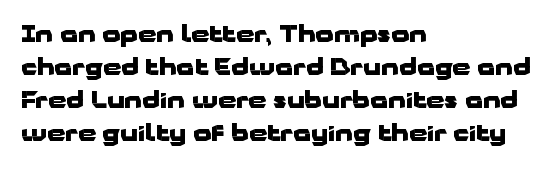
{"italic": "no", "bold": "yes", "underline": "no", "align": "left", "line_spacing": "normal", "line_spacing_ratio": 1.43, "letter_spacing": "normal", "letter_spacing_em": 0.0, "glyph_px": 23}
